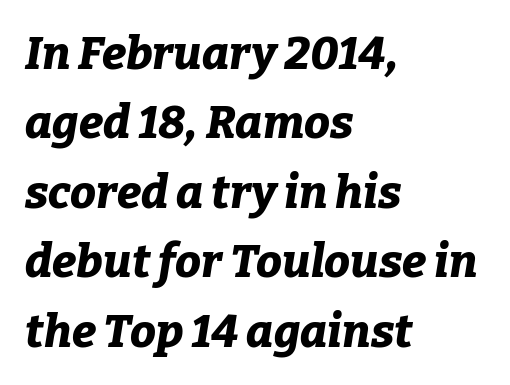
Q: Is the text bold? A: Yes.
Q: Is the text italic (slanted)? A: Yes, it leans right by about 9 degrees.
Q: Is the text underlined? A: No.
Q: How is the paragraph aligned? A: Left-aligned.
Q: Is the spacing between letters normal or unusually wide? A: Normal.
Q: Is the spacing between lines tight, normal or loose? A: Normal.
Q: Width (condensed, normal, or wide)? A: Normal.
Q: Stroke contrast? A: Low.
Q: x-height? A: Medium.
Q: Monospaced? A: No.
